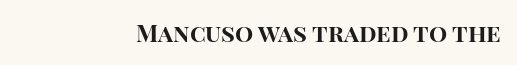
Q: Is the text bold? A: Yes.
Q: Is the text italic (slanted)? A: No, it is upright.
Q: Is the text underlined? A: No.
Q: Is the spacing between letters normal or unusually wide? A: Normal.
